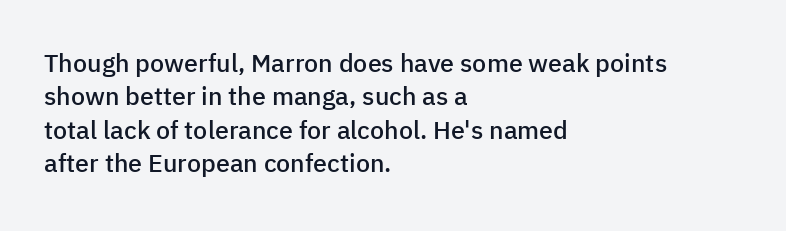
{"italic": "no", "bold": "semi", "underline": "no", "align": "left", "line_spacing": "normal", "line_spacing_ratio": 1.34, "letter_spacing": "normal", "letter_spacing_em": 0.0, "glyph_px": 25}
